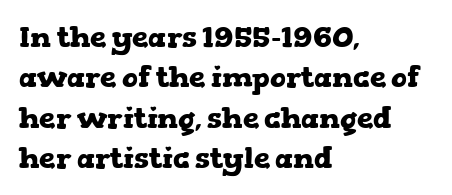
The image shows 29 px heavy, wide serif type, upright; set left-aligned, normal line spacing (1.39x), normal letter spacing, not underlined; low stroke contrast and a medium x-height.
